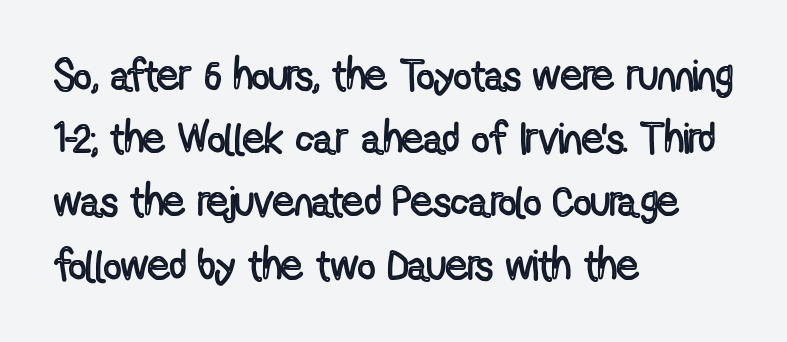
The image shows 43 px condensed type, upright; set left-aligned, normal line spacing (1.47x), normal letter spacing, not underlined; a medium x-height.
